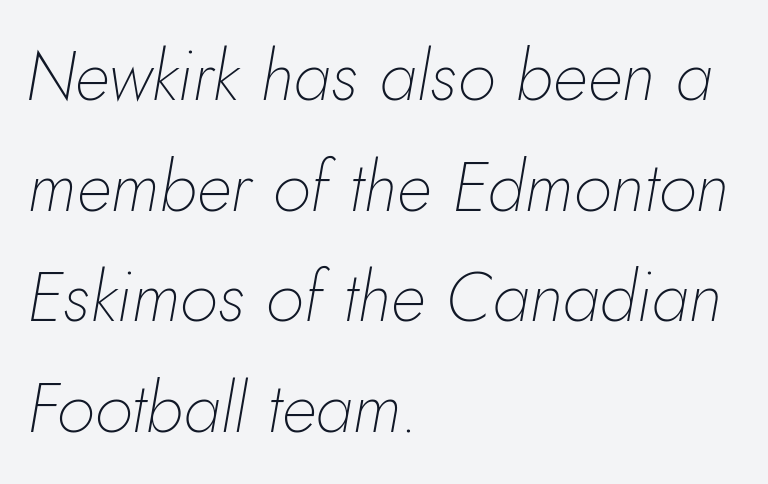
{"italic": "yes", "lean": "right", "slant_degrees": 10, "bold": "no", "weight": "thin", "width": "normal", "stroke_contrast": "low", "x_height": "small", "monospaced": "no", "underline": "no", "align": "left", "line_spacing": "normal", "line_spacing_ratio": 1.58, "letter_spacing": "normal", "letter_spacing_em": 0.0, "glyph_px": 70}
